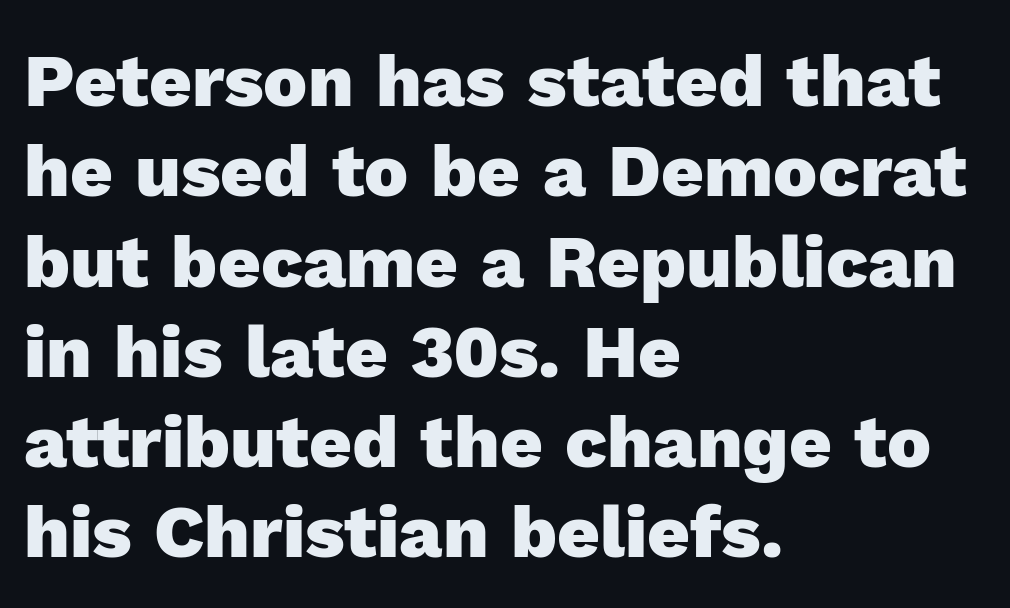
{"serif": "no", "italic": "no", "bold": "yes", "weight": "heavy", "width": "normal", "x_height": "medium", "monospaced": "no", "underline": "no", "align": "left", "line_spacing_ratio": 1.22, "letter_spacing": "normal", "letter_spacing_em": 0.0, "glyph_px": 74}
